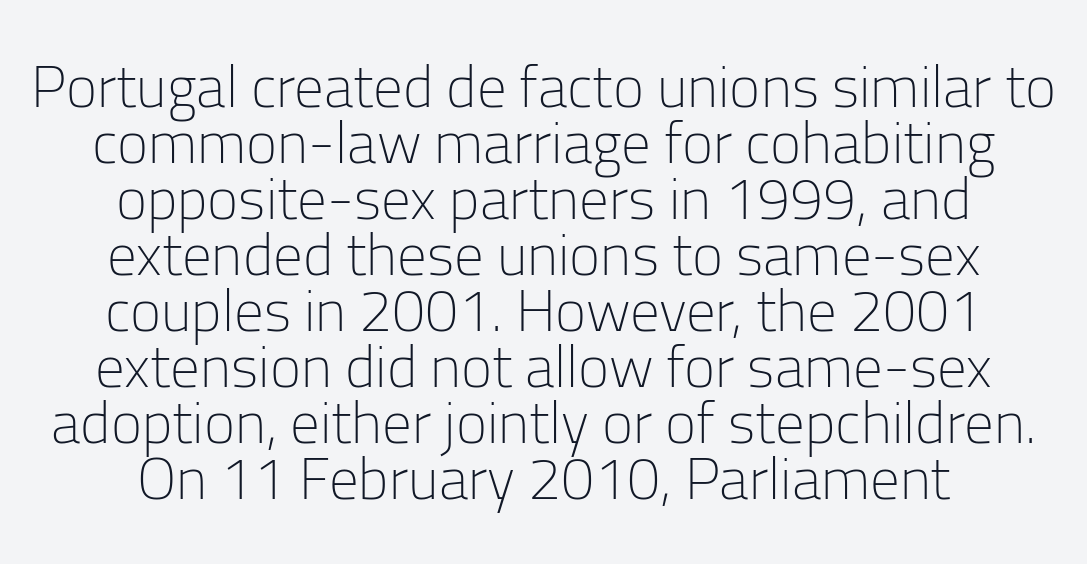
{"serif": "no", "italic": "no", "bold": "no", "weight": "light", "width": "normal", "stroke_contrast": "low", "x_height": "medium", "monospaced": "no", "underline": "no", "align": "center", "line_spacing": "tight", "line_spacing_ratio": 0.95, "letter_spacing": "normal", "letter_spacing_em": 0.0, "glyph_px": 59}
